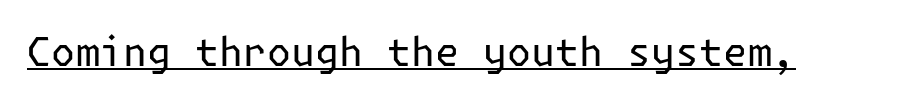
The image shows 40 px regular-weight sans-serif type, upright; set normal letter spacing, underlined; low stroke contrast and a medium x-height.
